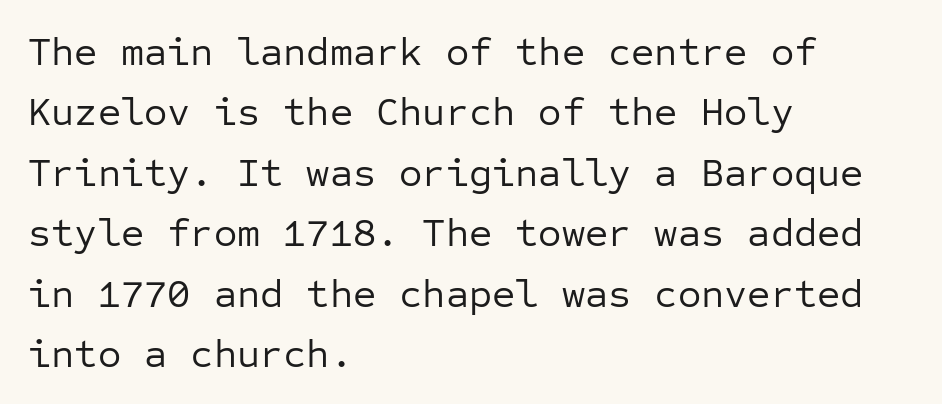
{"serif": "no", "italic": "no", "bold": "no", "weight": "regular", "width": "normal", "stroke_contrast": "low", "x_height": "medium", "monospaced": "yes", "underline": "no", "align": "left", "line_spacing": "normal", "line_spacing_ratio": 1.51, "letter_spacing": "normal", "letter_spacing_em": 0.0, "glyph_px": 40}
